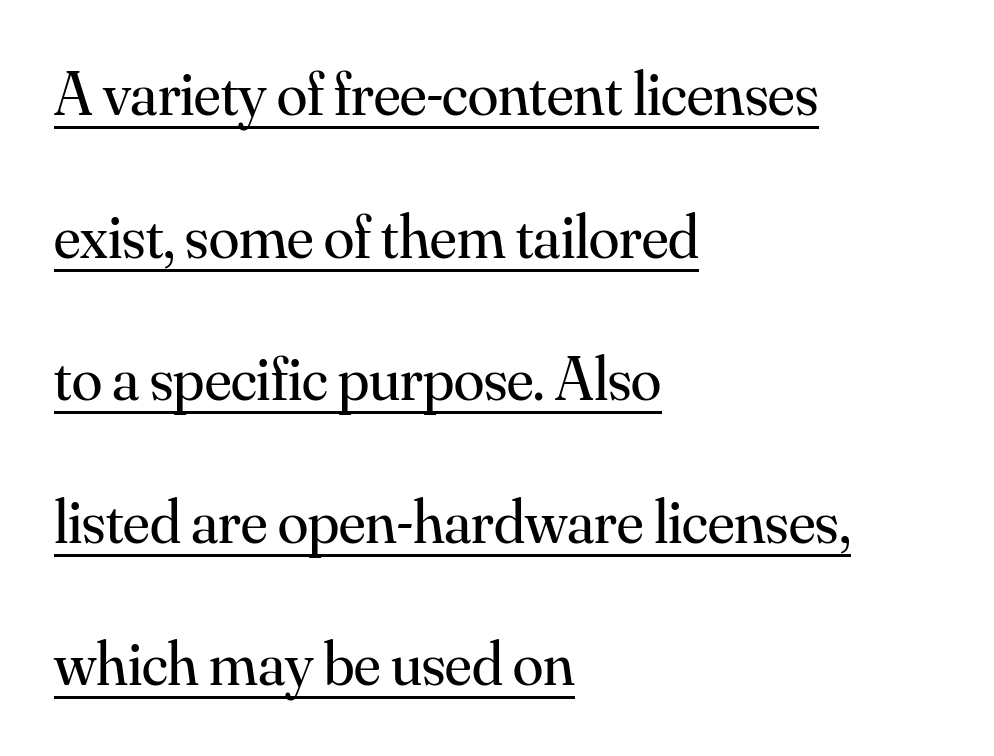
Short note: letters normally spaced. The weight would be labelled regular, book, light, or lighter still. The lines are spread far apart with generous leading. Like a heading marked for emphasis, these lines bear an underscore.
